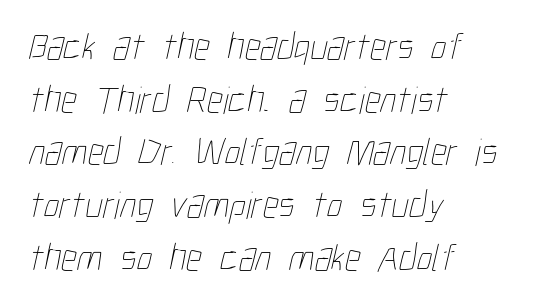
{"bold": "no", "weight": "thin", "width": "condensed", "stroke_contrast": "low", "x_height": "medium", "monospaced": "no", "underline": "no", "align": "left", "line_spacing": "normal", "line_spacing_ratio": 1.35, "letter_spacing": "normal", "letter_spacing_em": 0.0, "glyph_px": 39}
